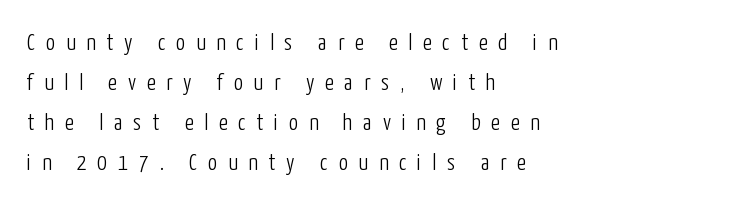
The image shows 23 px text type, upright; set left-aligned, line spacing 1.74x, unusually wide letter spacing (+0.47 em), not underlined.
